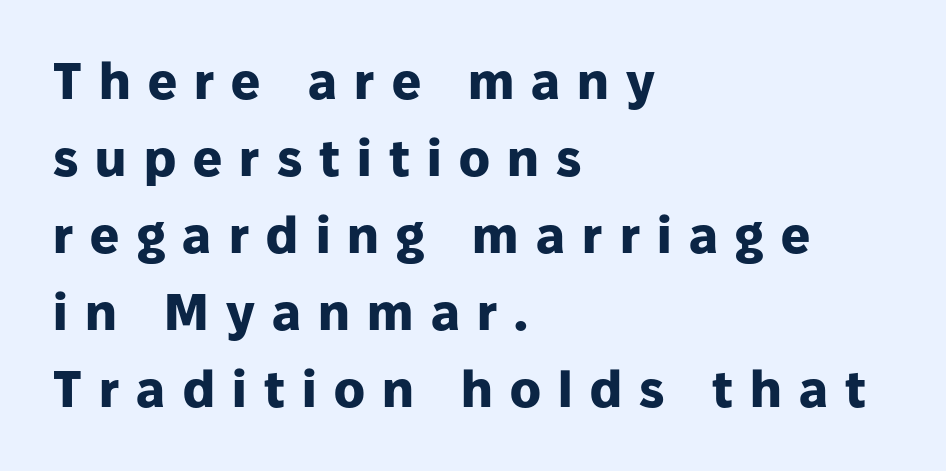
Q: Is the text bold? A: Yes.
Q: Is the text italic (slanted)? A: No, it is upright.
Q: Is the typeface a serif or a sans-serif typeface? A: Sans-serif.
Q: Is the text underlined? A: No.
Q: How is the paragraph aligned? A: Left-aligned.
Q: Is the spacing between letters normal or unusually wide? A: Unusually wide.
Q: Is the spacing between lines tight, normal or loose? A: Normal.
Q: Width (condensed, normal, or wide)? A: Normal.
Q: Stroke contrast? A: Low.
Q: x-height? A: Medium.
Q: Monospaced? A: No.
